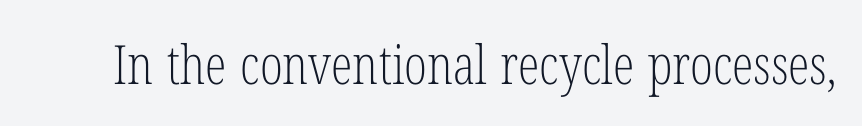
This rendering features lettering with no underline. Spacing verdict: proportional, widths tailored to each character. Old-style or modern, the face here clearly has serifs. The passage shown has conventional tracking throughout. Tall strokes in this sample are plumb rather than angled.
